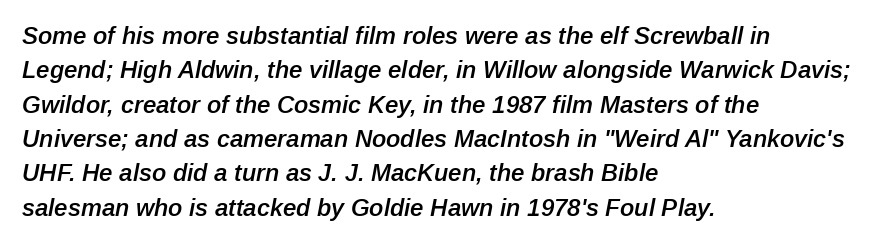
The image shows 24 px text type, italic (leaning right); set left-aligned, normal line spacing (1.43x), normal letter spacing, not underlined.
